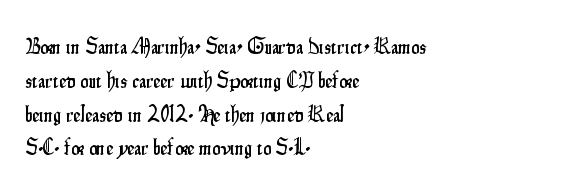
{"italic": "no", "underline": "no", "align": "left", "line_spacing": "normal", "line_spacing_ratio": 1.47, "letter_spacing": "normal", "letter_spacing_em": 0.0, "glyph_px": 23}
